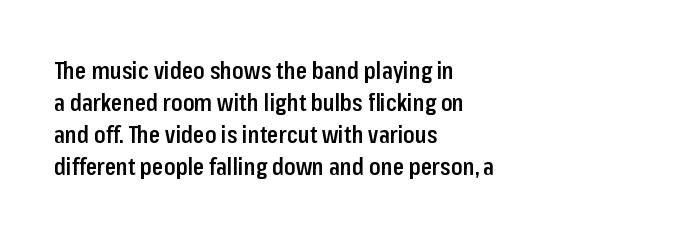
Q: Is the text bold? A: Semi-bold.
Q: Is the text italic (slanted)? A: No, it is upright.
Q: Is the text underlined? A: No.
Q: How is the paragraph aligned? A: Left-aligned.
Q: Is the spacing between letters normal or unusually wide? A: Normal.
Q: Is the spacing between lines tight, normal or loose? A: Normal.
